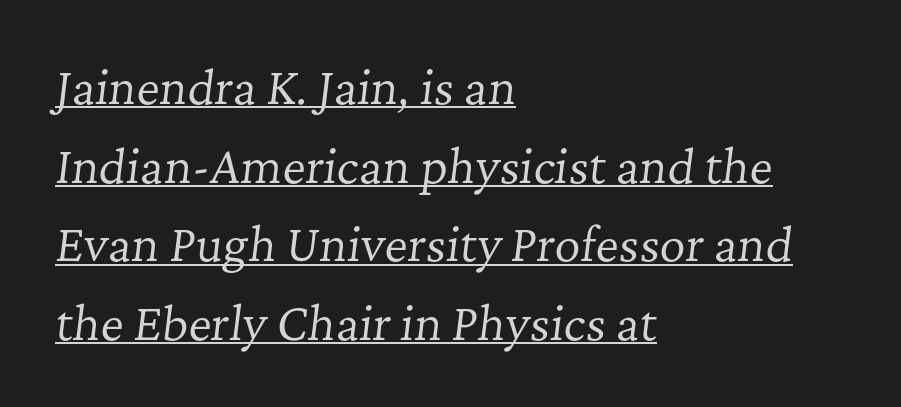
{"serif": "yes", "italic": "yes", "lean": "right", "slant_degrees": 7, "bold": "no", "weight": "regular", "width": "normal", "stroke_contrast": "low", "x_height": "medium", "monospaced": "no", "underline": "yes", "align": "left", "line_spacing_ratio": 1.75, "letter_spacing": "normal", "letter_spacing_em": 0.0, "glyph_px": 45}
